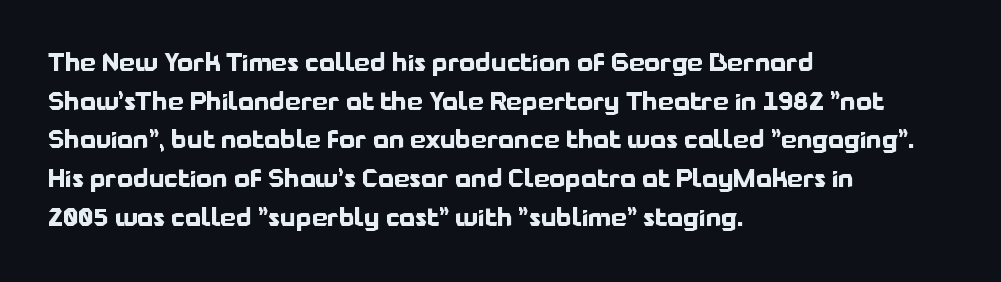
The image shows 25 px bold type, upright; set left-aligned, normal line spacing (1.55x), normal letter spacing, not underlined.
